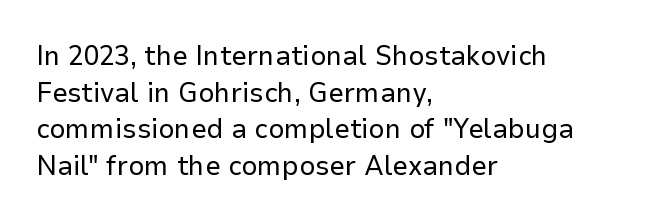
The image shows 28 px regular-weight sans-serif type, upright; set left-aligned, normal line spacing (1.31x), normal letter spacing, not underlined; low stroke contrast and a medium x-height.
